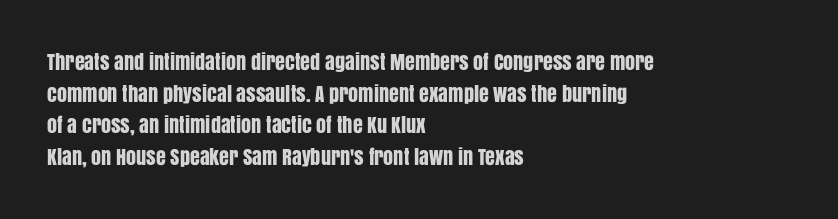
{"italic": "no", "underline": "no", "align": "left", "line_spacing": "normal", "line_spacing_ratio": 1.58, "letter_spacing": "normal", "letter_spacing_em": 0.0, "glyph_px": 20}
